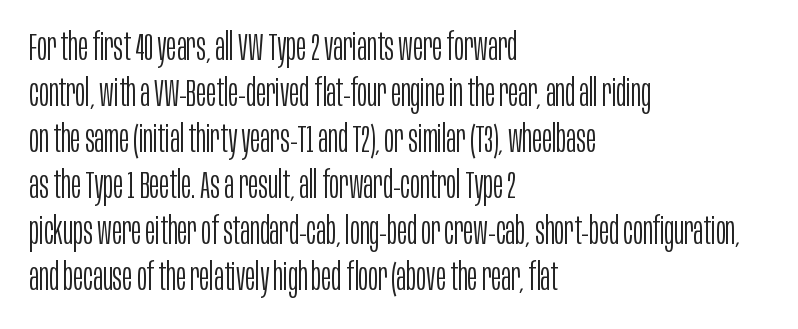
Q: Is the text bold? A: No.
Q: Is the text italic (slanted)? A: No, it is upright.
Q: Is the typeface a serif or a sans-serif typeface? A: Sans-serif.
Q: Is the text underlined? A: No.
Q: How is the paragraph aligned? A: Left-aligned.
Q: Is the spacing between letters normal or unusually wide? A: Normal.
Q: Width (condensed, normal, or wide)? A: Condensed.
Q: Stroke contrast? A: Low.
Q: x-height? A: Large.
Q: Monospaced? A: No.
